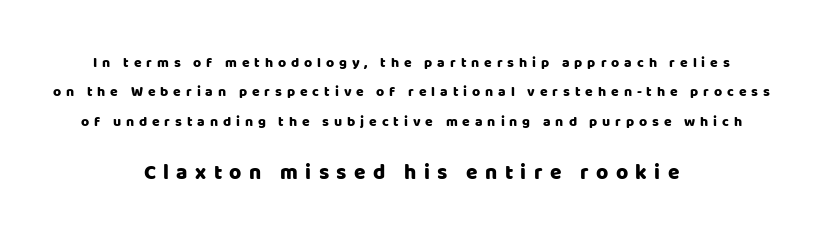
The image shows 21 px text type, upright; set centered, loose line spacing (2.1x), unusually wide letter spacing (+0.35 em), not underlined; the second (bottom) block is 1.5x larger.
